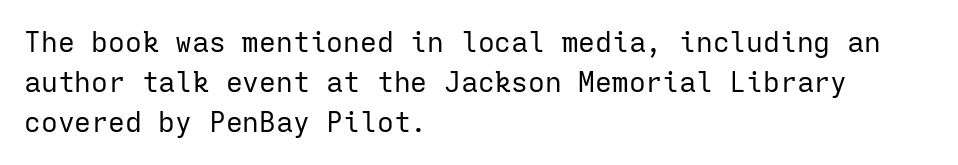
Q: Is the text bold? A: No.
Q: Is the text italic (slanted)? A: No, it is upright.
Q: Is the typeface a serif or a sans-serif typeface? A: Sans-serif.
Q: Is the text underlined? A: No.
Q: How is the paragraph aligned? A: Left-aligned.
Q: Is the spacing between letters normal or unusually wide? A: Normal.
Q: Is the spacing between lines tight, normal or loose? A: Normal.
Q: Width (condensed, normal, or wide)? A: Normal.
Q: Stroke contrast? A: Low.
Q: x-height? A: Medium.
Q: Monospaced? A: Yes.
